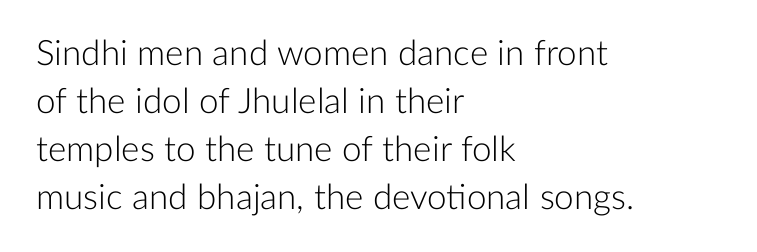
The image shows 35 px light sans-serif type, upright; set left-aligned, normal line spacing (1.37x), normal letter spacing, not underlined; low stroke contrast and a medium x-height.
